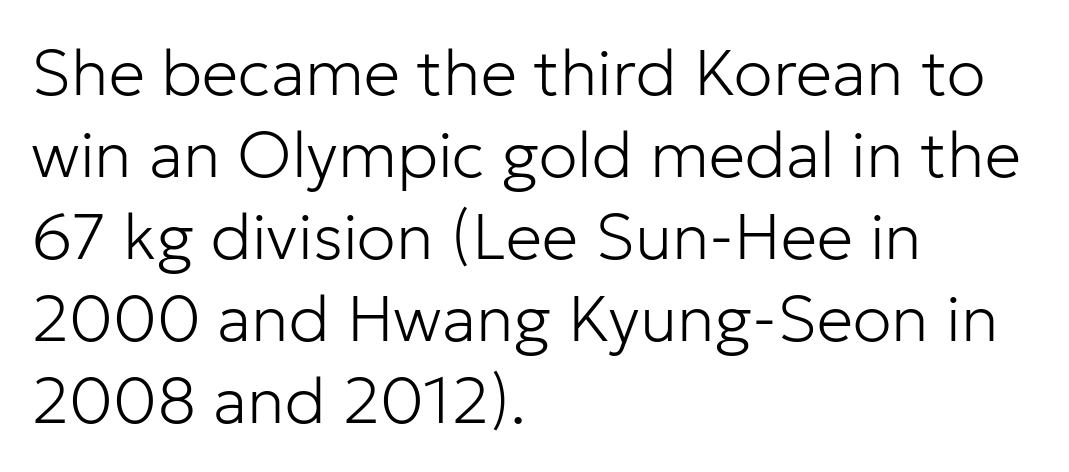
{"serif": "no", "italic": "no", "bold": "no", "weight": "light", "width": "normal", "stroke_contrast": "low", "x_height": "medium", "monospaced": "no", "underline": "no", "align": "left", "line_spacing": "normal", "line_spacing_ratio": 1.26, "letter_spacing": "normal", "letter_spacing_em": 0.0, "glyph_px": 65}
